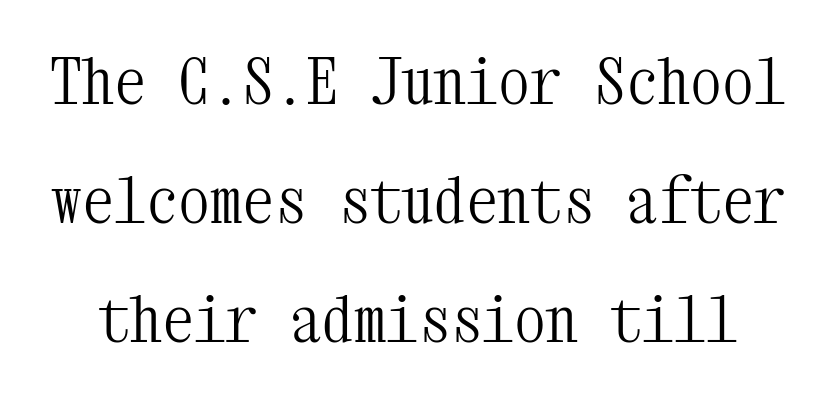
{"serif": "yes", "italic": "no", "bold": "no", "weight": "light", "width": "condensed", "stroke_contrast": "medium", "x_height": "medium", "monospaced": "yes", "underline": "no", "line_spacing_ratio": 1.86, "letter_spacing": "normal", "letter_spacing_em": 0.0, "glyph_px": 64}
